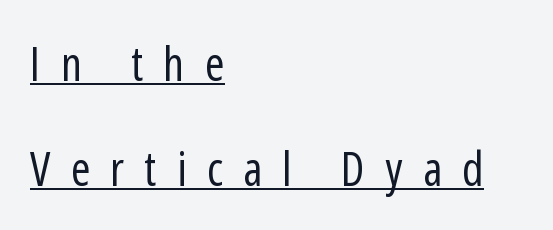
The image shows 47 px regular-weight, condensed sans-serif type, upright; set left-aligned, loose line spacing (2.23x), unusually wide letter spacing (+0.43 em), underlined; low stroke contrast and a medium x-height.
